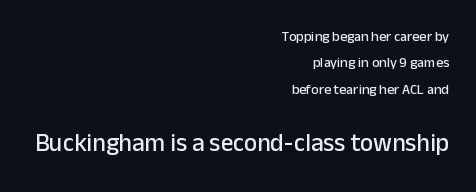
A typesetter would call this zero additional tracking. Reading down the block, your eye finds every line finishing at a fixed right position. The space beneath each line is pristine and unruled. The letters in the lower block stand taller than those in the block above.
